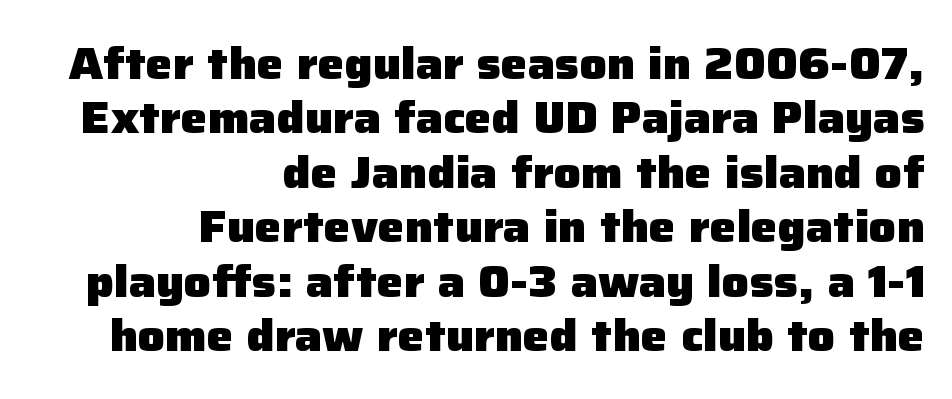
{"serif": "no", "italic": "no", "bold": "yes", "weight": "heavy", "width": "normal", "stroke_contrast": "low", "x_height": "medium", "monospaced": "no", "underline": "no", "align": "right", "line_spacing_ratio": 1.21, "letter_spacing": "normal", "letter_spacing_em": 0.0, "glyph_px": 45}
